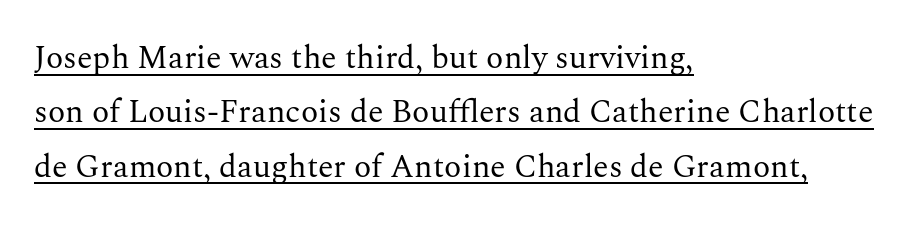
The image shows 32 px regular-weight serif type, upright; set left-aligned, normal line spacing (1.7x), normal letter spacing, underlined; medium stroke contrast and a medium x-height.
